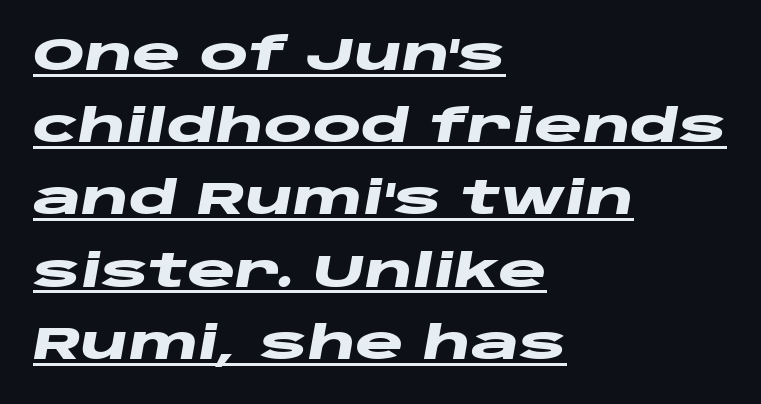
{"italic": "yes", "lean": "right", "slant_degrees": 10, "bold": "yes", "weight": "heavy", "width": "wide", "stroke_contrast": "low", "x_height": "large", "monospaced": "no", "underline": "yes", "align": "left", "line_spacing": "normal", "line_spacing_ratio": 1.57, "letter_spacing": "normal", "letter_spacing_em": 0.0, "glyph_px": 46}
